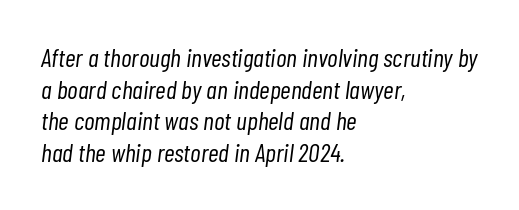
The image shows 26 px text type, italic (leaning right); set left-aligned, line spacing 1.22x, normal letter spacing, not underlined.
